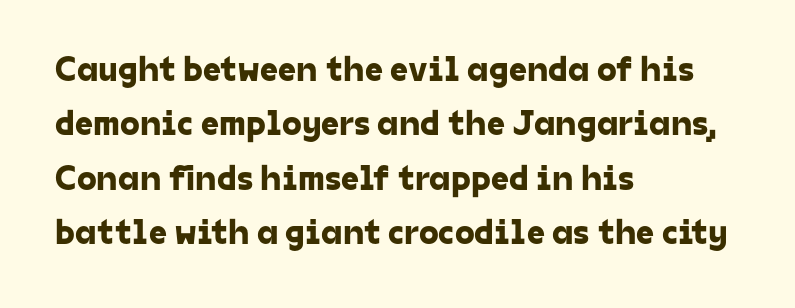
The image shows 36 px sans-serif type; set left-aligned, normal line spacing (1.51x), normal letter spacing, not underlined; low stroke contrast and a medium x-height.
